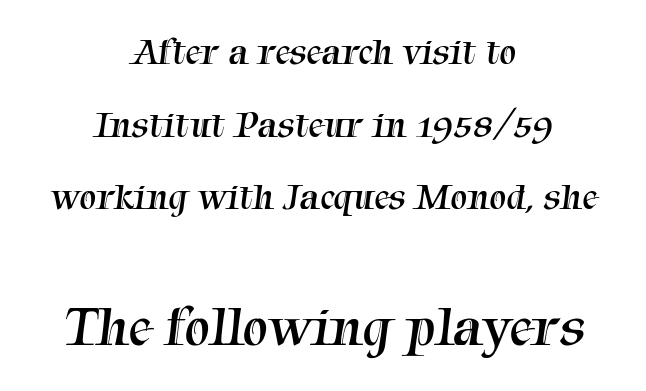
The font is comparable to plain body text, perhaps lighter. These lines are composed in type with serifs. Small over large — that's the arrangement of the two blocks here. The foot of each line stays bare and open. In terms of leading, this rendering errs on the spacious side. The passage shown has conventional tracking throughout.
